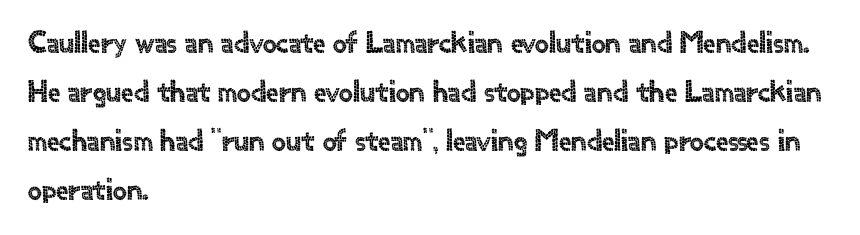
Q: Is the text italic (slanted)? A: No, it is upright.
Q: Is the typeface a serif or a sans-serif typeface? A: Sans-serif.
Q: Is the text underlined? A: No.
Q: How is the paragraph aligned? A: Left-aligned.
Q: Is the spacing between letters normal or unusually wide? A: Normal.
Q: Is the spacing between lines tight, normal or loose? A: Normal.
Q: Width (condensed, normal, or wide)? A: Normal.
Q: x-height? A: Small.
Q: Monospaced? A: No.
